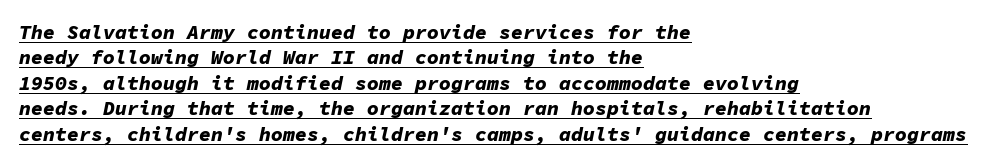
Q: Is the text bold? A: Yes.
Q: Is the text italic (slanted)? A: Yes, it leans right by about 11 degrees.
Q: Is the text underlined? A: Yes.
Q: How is the paragraph aligned? A: Left-aligned.
Q: Is the spacing between letters normal or unusually wide? A: Normal.
Q: Is the spacing between lines tight, normal or loose? A: Normal.
